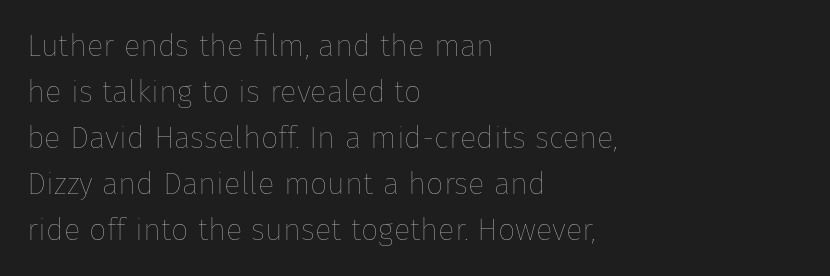
The lines sit at an ordinary, default distance from one another. The passage shown is typed in a proportional face where columns would drift. The type is set solid horizontally, with unmodified tracking. Notice how the passage keeps a crisp vertical edge on the left only. No chunkiness to these letters — they're not bold.
